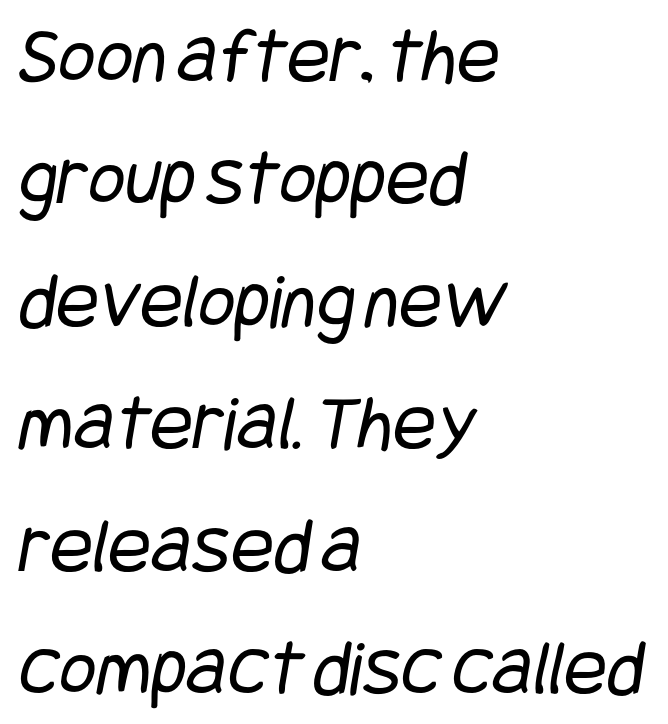
Stroke terminals: plain, sans-serif. Is the type heavy? It reads as light-to-regular instead. Each new line begins a customary step beneath the previous one. Unmarked baselines from the first word to the last. Is the letter spacing exaggerated? No — it looks like the ordinary default. Each line starts at the same left margin while the right side varies.
